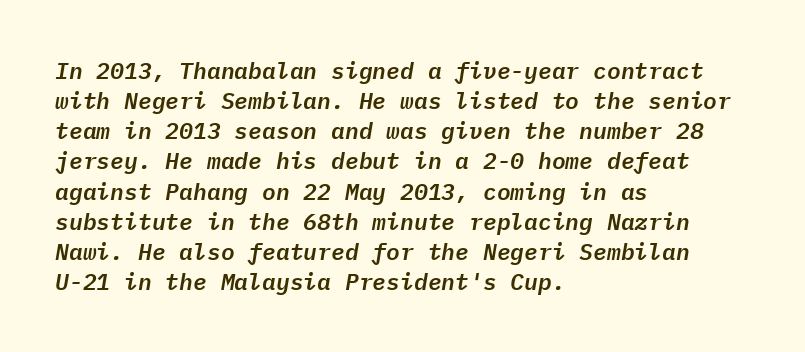
Whoever set this chose a conventional vertical rhythm. Tracking value appears to be zero — textbook default spacing. Looking at the ascenders, they clearly lean. Nobody drew a line under any word here. The ragged edge is on the right, which tells us the setting is flush left.
